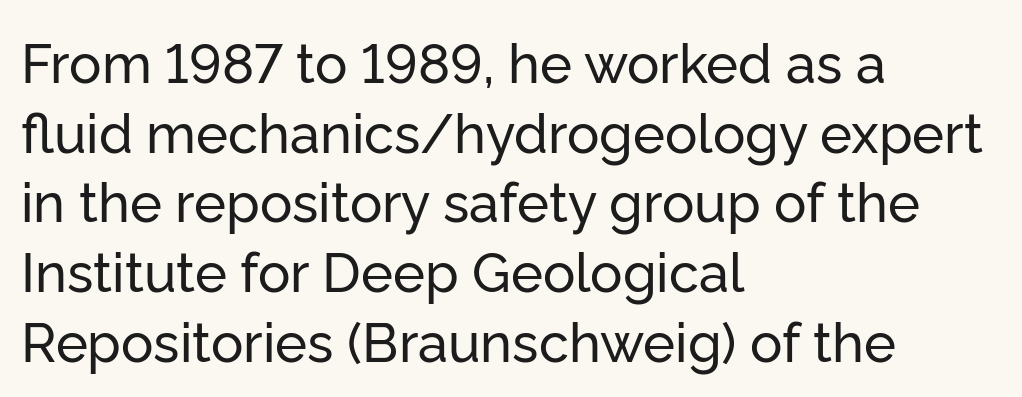
The image shows 54 px sans-serif type, upright; set left-aligned, normal line spacing (1.29x), normal letter spacing, not underlined; low stroke contrast and a medium x-height.
